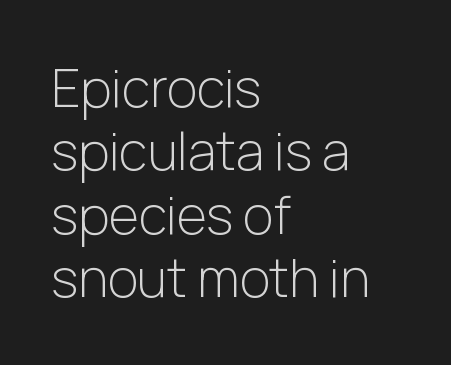
Is this a fixed-width face? No — the glyphs have proportional, varying widths. When letters stand straight like this, we call the style roman or upright. The face used here is rendered with its standard letterfit. The area under the type is left untouched. The characters display no serif detailing; their extremities are plain. Stem width sits at or under what a default text font uses.
